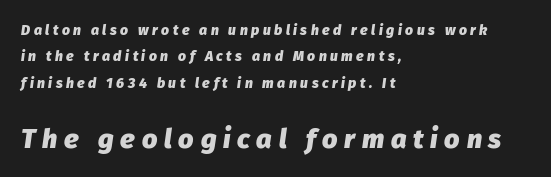
Q: Is the text bold? A: Yes.
Q: Is the text italic (slanted)? A: Yes, it leans right by about 8 degrees.
Q: Is the text underlined? A: No.
Q: How is the paragraph aligned? A: Left-aligned.
Q: Is the spacing between letters normal or unusually wide? A: Unusually wide.
Q: Which block of text is set in a larger size, the first (top) or the second (bottom)? A: The second (bottom) one.
